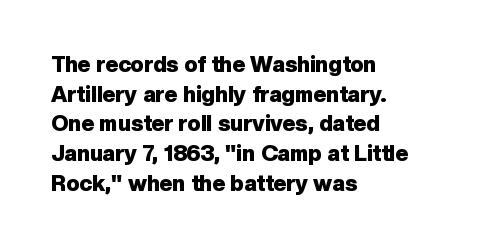
Q: Is the text bold? A: Yes.
Q: Is the text italic (slanted)? A: No, it is upright.
Q: Is the text underlined? A: No.
Q: How is the paragraph aligned? A: Left-aligned.
Q: Is the spacing between letters normal or unusually wide? A: Normal.
Q: Is the spacing between lines tight, normal or loose? A: Normal.
